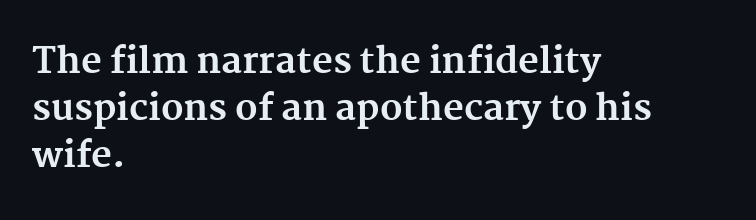
The type is set solid horizontally, with unmodified tracking. The rendering uses natural spacing where letterforms have individual widths. The text block is weighted toward the left margin, trailing off unevenly rightward. Quick note: not italic, upright. Clear beneath every line of the passage. Is this a sans? No — the strokes have serifs.
